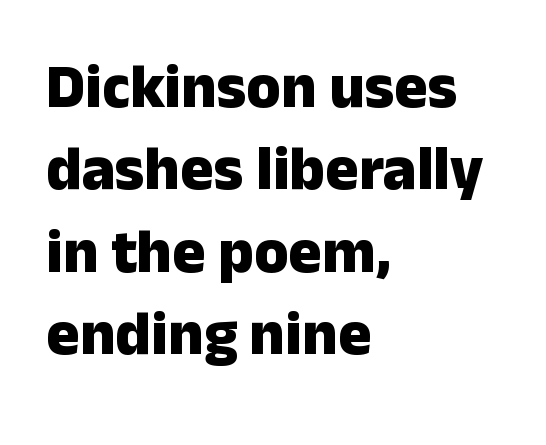
The image shows 62 px heavy sans-serif type, upright; set left-aligned, normal line spacing (1.33x), normal letter spacing, not underlined; low stroke contrast and a medium x-height.
